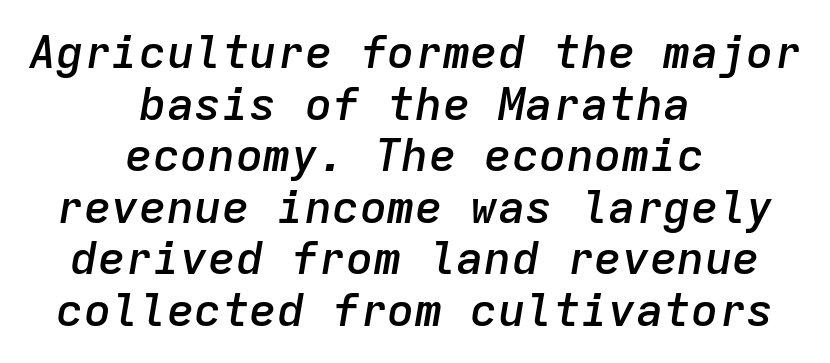
Q: Is the text bold? A: Semi-bold.
Q: Is the text italic (slanted)? A: Yes, it leans right by about 9 degrees.
Q: Is the text underlined? A: No.
Q: How is the paragraph aligned? A: Centered.
Q: Is the spacing between letters normal or unusually wide? A: Normal.
Q: Is the spacing between lines tight, normal or loose? A: Tight.
Q: Width (condensed, normal, or wide)? A: Normal.
Q: Stroke contrast? A: Low.
Q: x-height? A: Medium.
Q: Monospaced? A: Yes.
